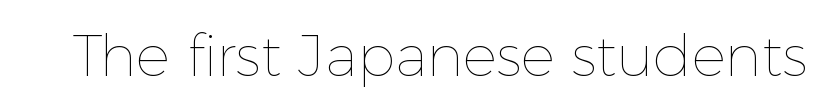
{"italic": "no", "bold": "no", "weight": "thin", "width": "normal", "x_height": "medium", "monospaced": "no", "underline": "no", "letter_spacing": "normal", "letter_spacing_em": 0.0, "glyph_px": 57}
